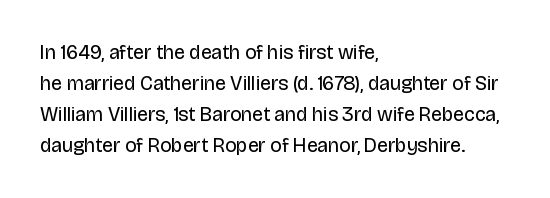
The face looks like a standard text weight, possibly lighter. The type is set solid horizontally, with unmodified tracking. The lettering stays uniformly vertical, giving the passage a roman look. Leading: standard. Casual observation: everything's shoved over to the left.
